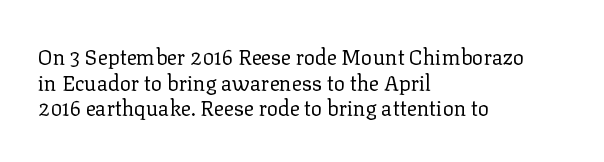
The image shows 21 px text type, upright; set left-aligned, line spacing 1.22x, normal letter spacing, not underlined.
